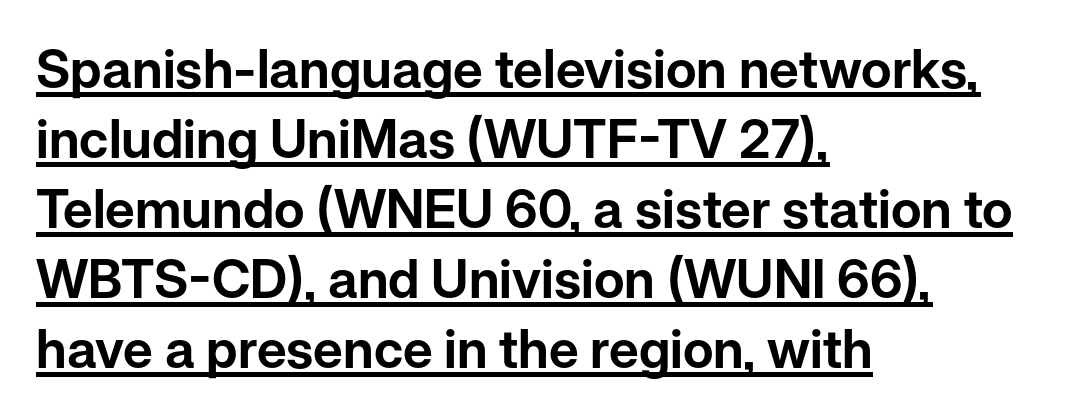
Q: Is the text italic (slanted)? A: No, it is upright.
Q: Is the typeface a serif or a sans-serif typeface? A: Sans-serif.
Q: Is the text underlined? A: Yes.
Q: How is the paragraph aligned? A: Left-aligned.
Q: Is the spacing between letters normal or unusually wide? A: Normal.
Q: Is the spacing between lines tight, normal or loose? A: Normal.
Q: Width (condensed, normal, or wide)? A: Normal.
Q: Stroke contrast? A: Low.
Q: x-height? A: Medium.
Q: Monospaced? A: No.
